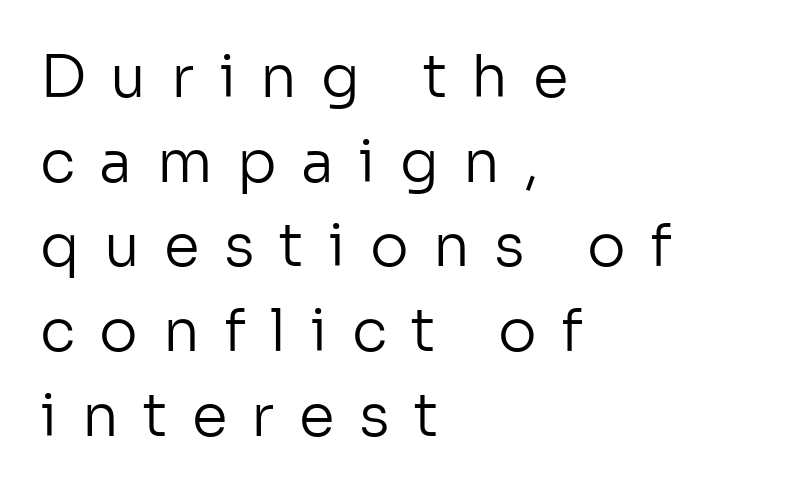
{"serif": "no", "italic": "no", "bold": "no", "weight": "regular", "width": "normal", "stroke_contrast": "low", "x_height": "medium", "monospaced": "no", "underline": "no", "align": "left", "line_spacing": "normal", "line_spacing_ratio": 1.46, "letter_spacing": "wide", "letter_spacing_em": 0.42, "glyph_px": 58}
